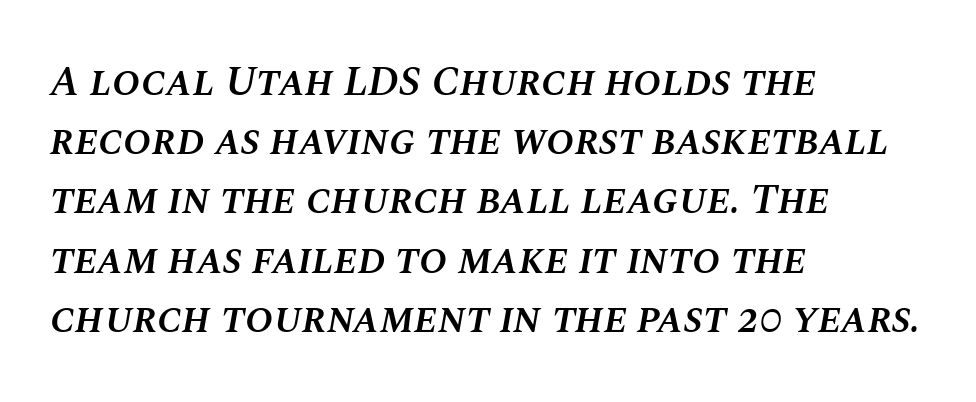
The image shows 42 px semibold type, italic (leaning right); set left-aligned, normal line spacing (1.41x), normal letter spacing, not underlined; medium stroke contrast and a large x-height.
